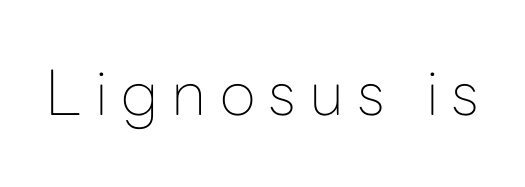
{"serif": "no", "italic": "no", "bold": "no", "weight": "thin", "width": "normal", "stroke_contrast": "low", "x_height": "medium", "monospaced": "no", "underline": "no", "letter_spacing": "wide", "letter_spacing_em": 0.21, "glyph_px": 62}
